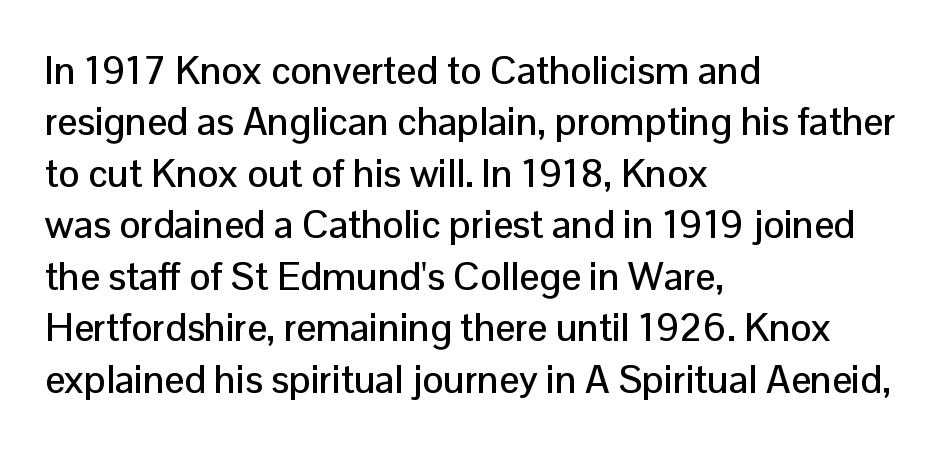
Classification — sans serif. Tracking here is standard; glyphs follow each other at the usual distance. The ragged edge is on the right, which tells us the setting is flush left. Check the space under the baseline: it is left empty.
